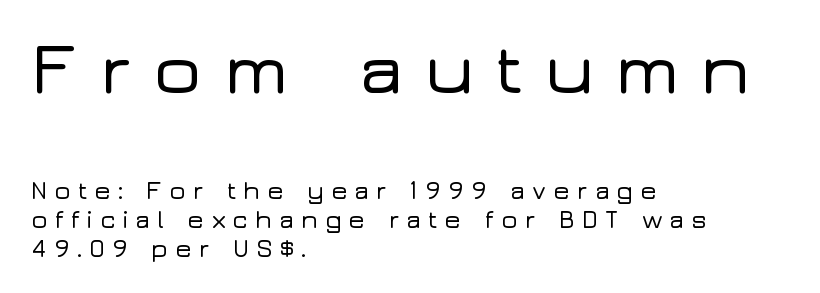
The image shows 75 px wide sans-serif type, upright; set left-aligned, line spacing 1.16x, unusually wide letter spacing (+0.26 em), not underlined; the first (top) block is 3.0x larger; low stroke contrast and a medium x-height.
